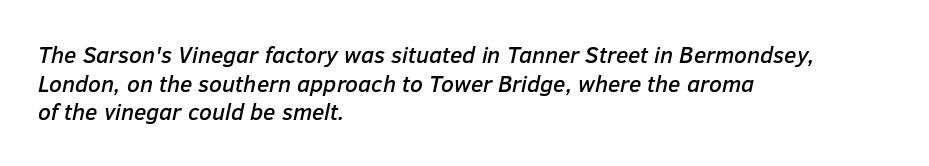
{"italic": "yes", "lean": "right", "slant_degrees": 12, "underline": "no", "align": "left", "line_spacing_ratio": 1.24, "letter_spacing": "normal", "letter_spacing_em": 0.0, "glyph_px": 23}
